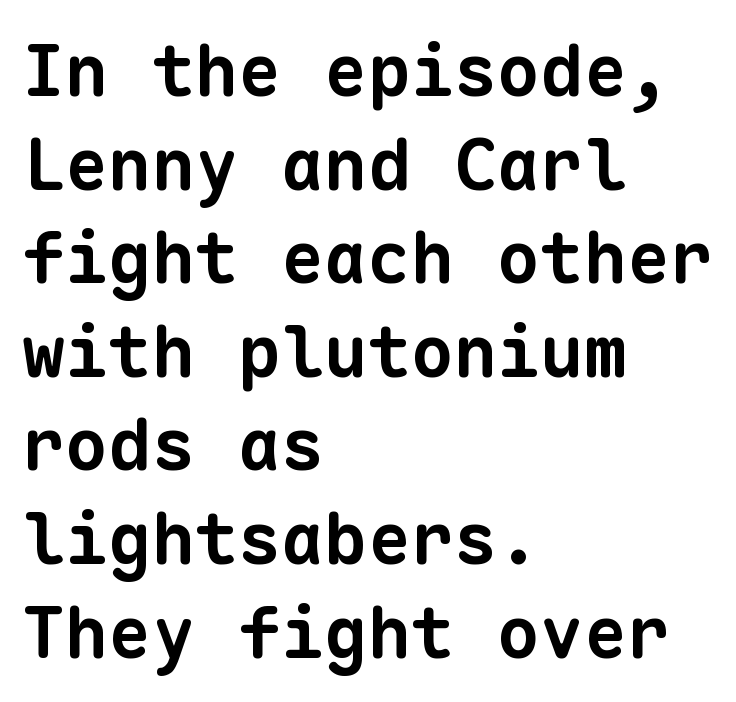
The image shows 72 px bold sans-serif type, monospaced; set left-aligned, normal line spacing (1.3x), normal letter spacing, not underlined; low stroke contrast and a medium x-height.
